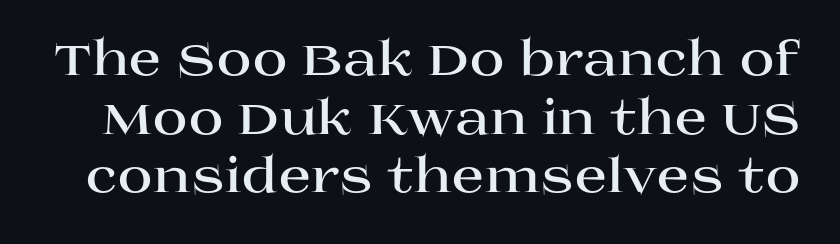
Q: Is the text bold? A: Yes.
Q: Is the text italic (slanted)? A: No, it is upright.
Q: Is the typeface a serif or a sans-serif typeface? A: Serif.
Q: Is the text underlined? A: No.
Q: Is the spacing between letters normal or unusually wide? A: Normal.
Q: Width (condensed, normal, or wide)? A: Wide.
Q: Stroke contrast? A: High.
Q: x-height? A: Large.
Q: Monospaced? A: No.
